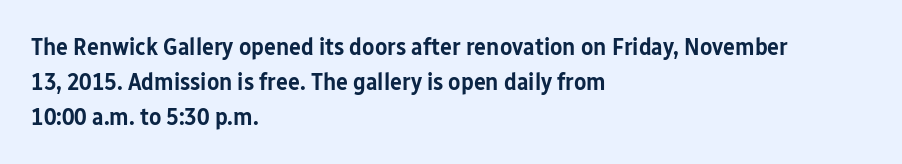
Q: Is the text bold? A: Semi-bold.
Q: Is the text italic (slanted)? A: No, it is upright.
Q: Is the text underlined? A: No.
Q: How is the paragraph aligned? A: Left-aligned.
Q: Is the spacing between letters normal or unusually wide? A: Normal.
Q: Is the spacing between lines tight, normal or loose? A: Normal.
